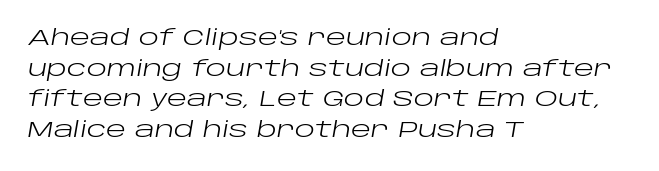
Q: Is the text bold? A: No.
Q: Is the text italic (slanted)? A: Yes, it leans right by about 10 degrees.
Q: Is the text underlined? A: No.
Q: How is the paragraph aligned? A: Left-aligned.
Q: Is the spacing between letters normal or unusually wide? A: Normal.
Q: Is the spacing between lines tight, normal or loose? A: Normal.
